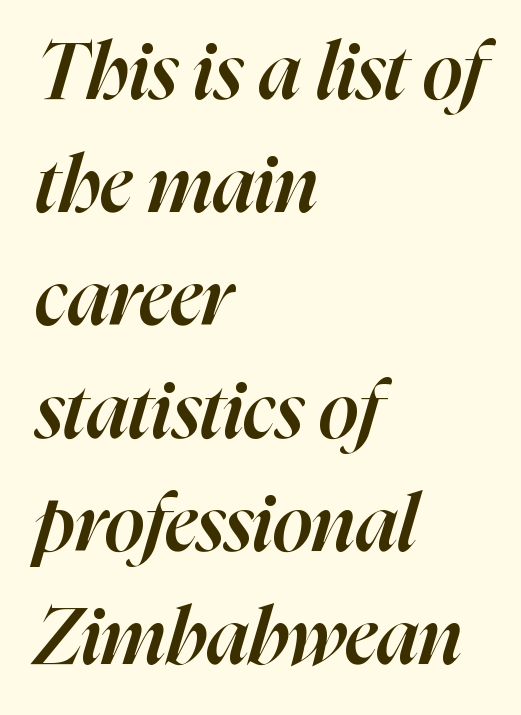
A typesetter would call this proportional, since set widths differ per character. The compositor pushed each line to the left boundary. The rows are spaced the way most documents space them. Compared with ordinary roman type, these characters are visibly tilted. Is the letter spacing exaggerated? No — it looks like the ordinary default.
